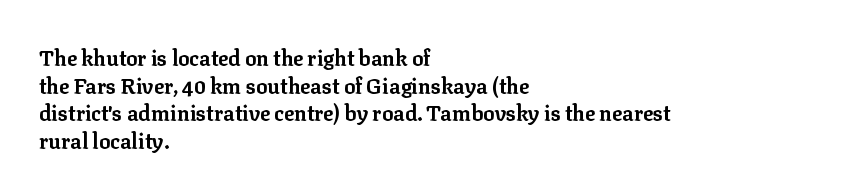
Q: Is the text bold? A: Yes.
Q: Is the text italic (slanted)? A: No, it is upright.
Q: Is the text underlined? A: No.
Q: How is the paragraph aligned? A: Left-aligned.
Q: Is the spacing between letters normal or unusually wide? A: Normal.
Q: Is the spacing between lines tight, normal or loose? A: Normal.
